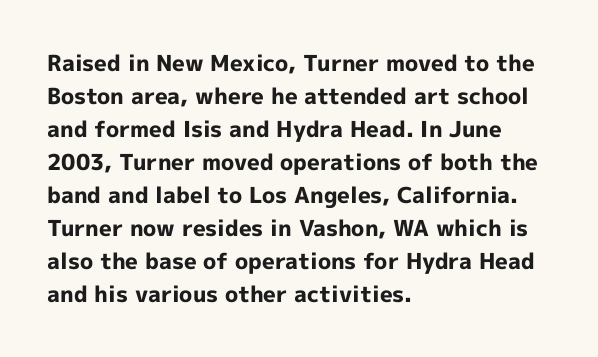
{"italic": "no", "bold": "yes", "underline": "no", "align": "left", "line_spacing": "normal", "line_spacing_ratio": 1.5, "letter_spacing": "normal", "letter_spacing_em": 0.0, "glyph_px": 22}
